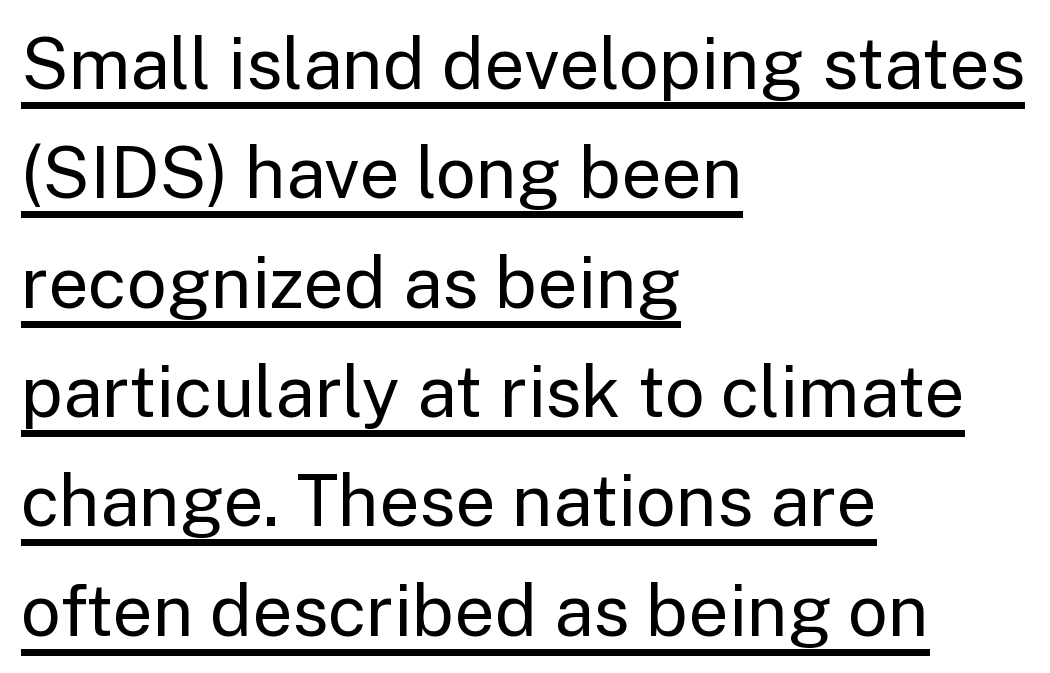
The image shows 71 px regular-weight sans-serif type, upright; set left-aligned, normal line spacing (1.54x), normal letter spacing, underlined; low stroke contrast and a medium x-height.
